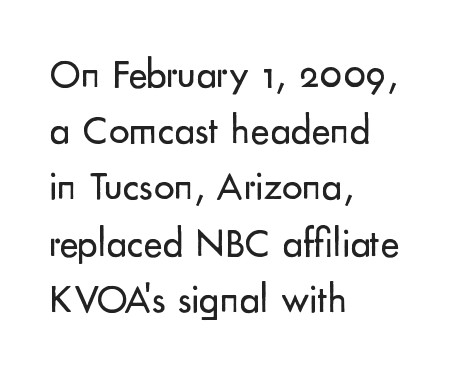
The image shows 41 px regular-weight sans-serif type, upright; set left-aligned, normal line spacing (1.37x), normal letter spacing, not underlined; low stroke contrast and a small x-height.
